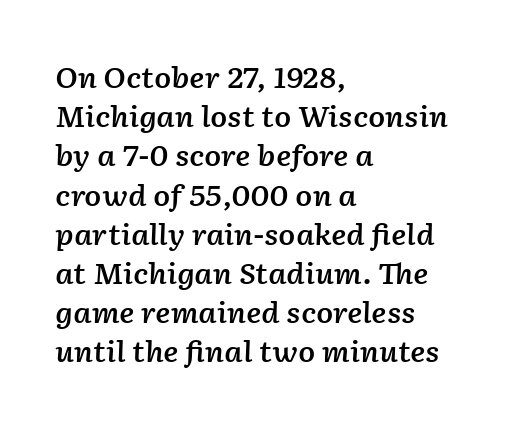
The image shows 28 px semibold type, italic (leaning right); set left-aligned, normal line spacing (1.4x), normal letter spacing, not underlined; low stroke contrast and a medium x-height.
